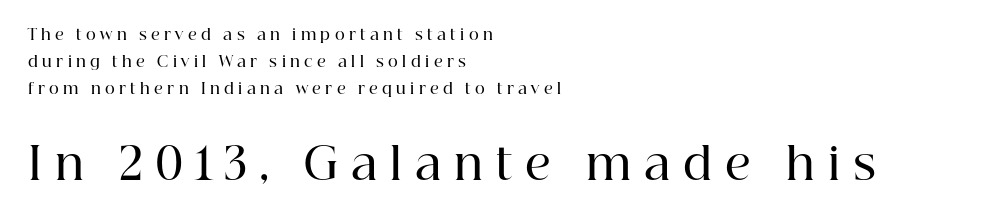
Varying glyph widths throughout — classic text-font behaviour. Italic? Not at all — the glyphs are vertical. Honestly, there is no underline to notice here at all. Heft: intermediate — a semibold.
